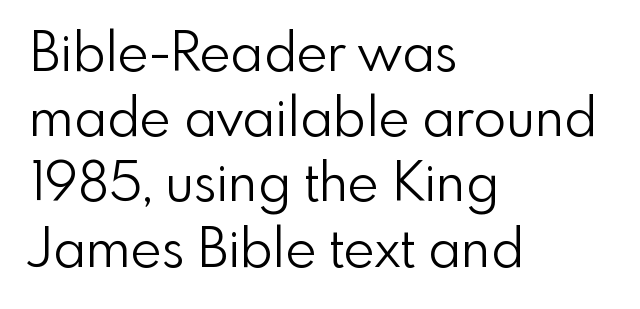
{"serif": "no", "italic": "no", "bold": "no", "weight": "light", "width": "normal", "stroke_contrast": "low", "x_height": "small", "monospaced": "no", "underline": "no", "align": "left", "line_spacing_ratio": 1.23, "letter_spacing": "normal", "letter_spacing_em": 0.0, "glyph_px": 53}
